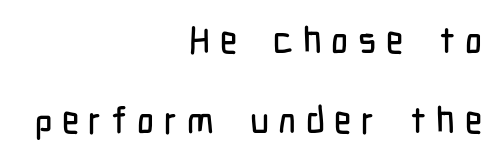
The image shows 37 px condensed sans-serif type, upright; set right-aligned, loose line spacing (2.15x), unusually wide letter spacing (+0.26 em), not underlined; low stroke contrast and a medium x-height.
